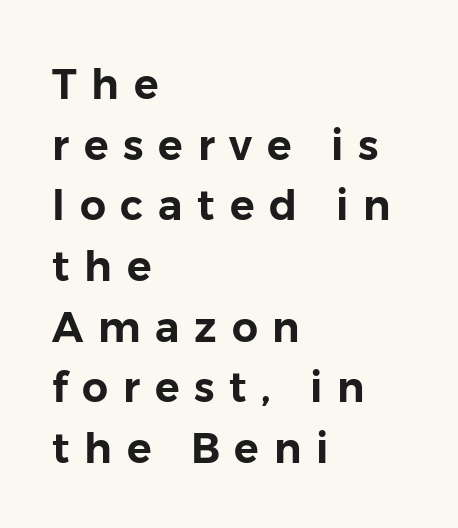
The image shows 41 px sans-serif type, upright; set left-aligned, normal line spacing (1.48x), unusually wide letter spacing (+0.36 em), not underlined; low stroke contrast and a medium x-height.
